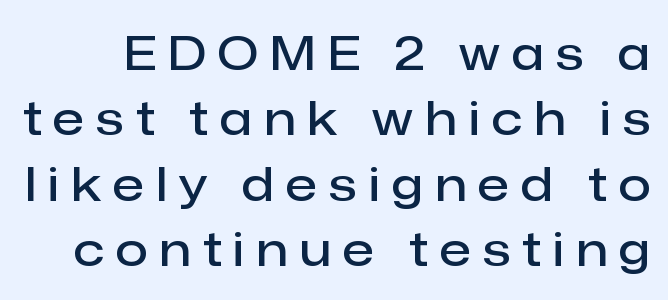
Each letter keeps its own natural width here, so spacing adapts to shape. Someone cranked the tracking dial way up on this one. Does the leading feel generous? No, just average. How heavy is the stroke? Medium-heavy — a semibold, shy of bold. You can tell from the bare stems that sans-serif type was used. The typography opts for an upright posture over an oblique one.
